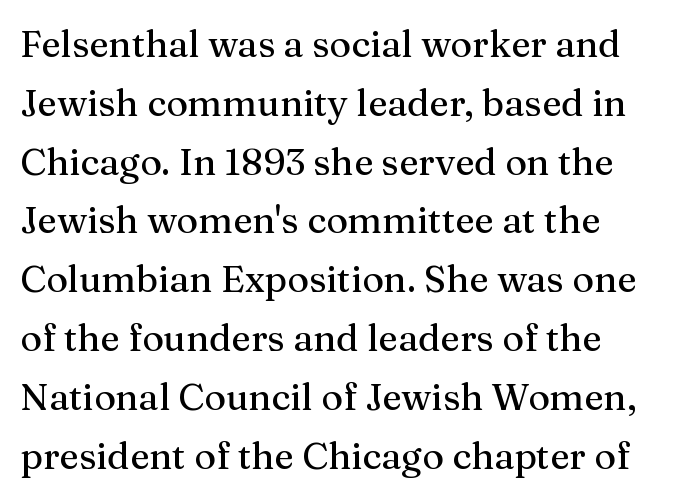
The image shows 37 px serif type, upright; set normal line spacing (1.59x), normal letter spacing, not underlined; medium stroke contrast and a medium x-height.
